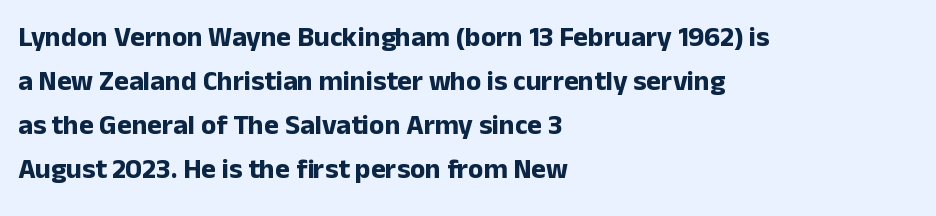
Q: Is the text bold? A: Yes.
Q: Is the text italic (slanted)? A: No, it is upright.
Q: Is the typeface a serif or a sans-serif typeface? A: Sans-serif.
Q: Is the text underlined? A: No.
Q: How is the paragraph aligned? A: Left-aligned.
Q: Is the spacing between letters normal or unusually wide? A: Normal.
Q: Is the spacing between lines tight, normal or loose? A: Normal.
Q: Width (condensed, normal, or wide)? A: Normal.
Q: Stroke contrast? A: Low.
Q: x-height? A: Medium.
Q: Monospaced? A: No.
